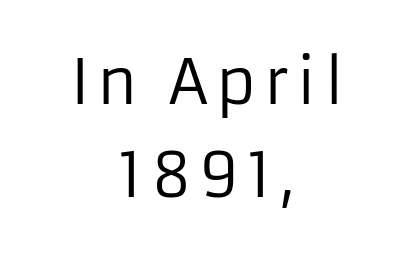
The image shows 61 px regular-weight sans-serif type, upright; set centered, normal line spacing (1.52x), not underlined; low stroke contrast and a medium x-height.
